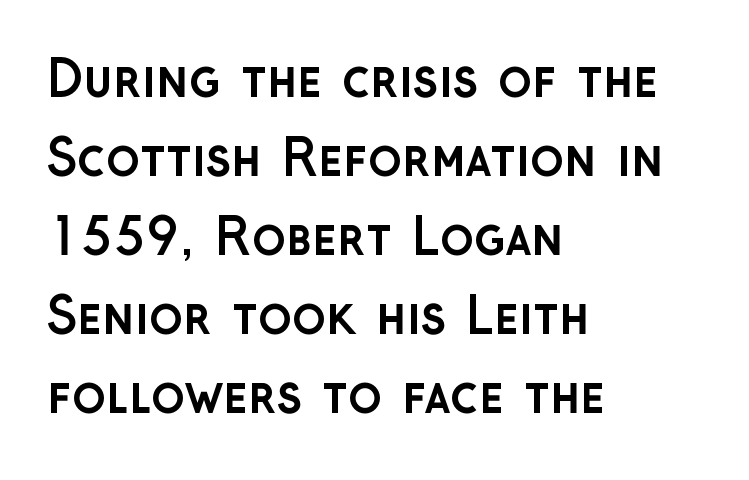
The image shows 50 px semibold sans-serif type, upright; set left-aligned, normal line spacing (1.58x), normal letter spacing, not underlined; low stroke contrast and a medium x-height.
